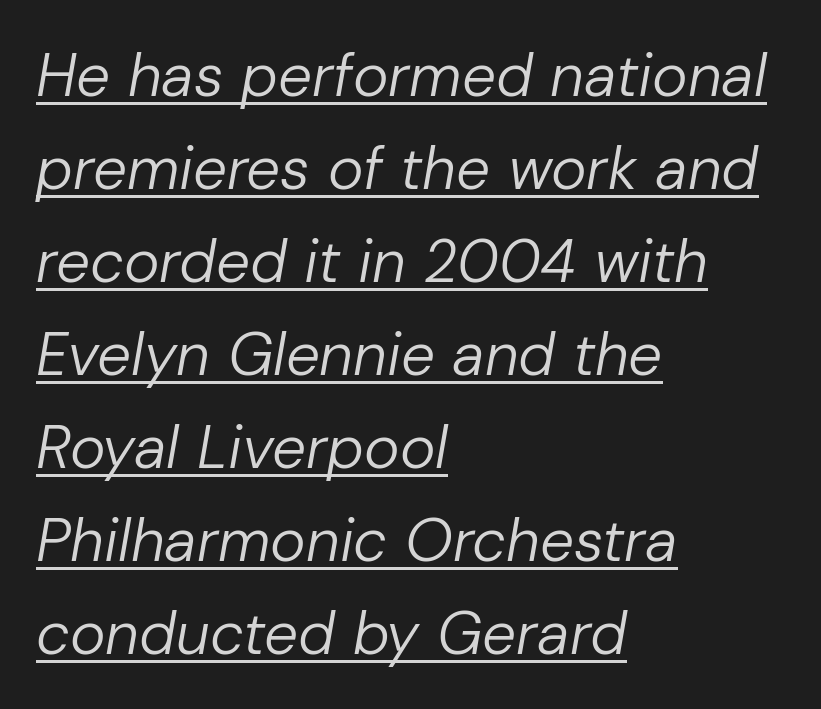
Varying glyph widths throughout — classic text-font behaviour. The typesetting does not lean heavy: it is not bold. Nobody touched the tracking dial on this one. Posture: slanted. Like a heading marked for emphasis, these lines bear an underscore.
